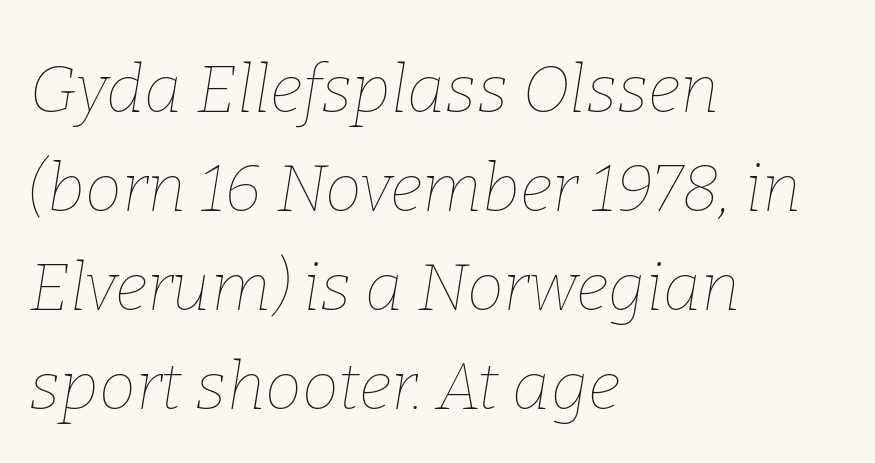
The image shows 66 px thin type, italic (leaning right); set left-aligned, normal line spacing (1.5x), normal letter spacing, not underlined; low stroke contrast and a medium x-height.
